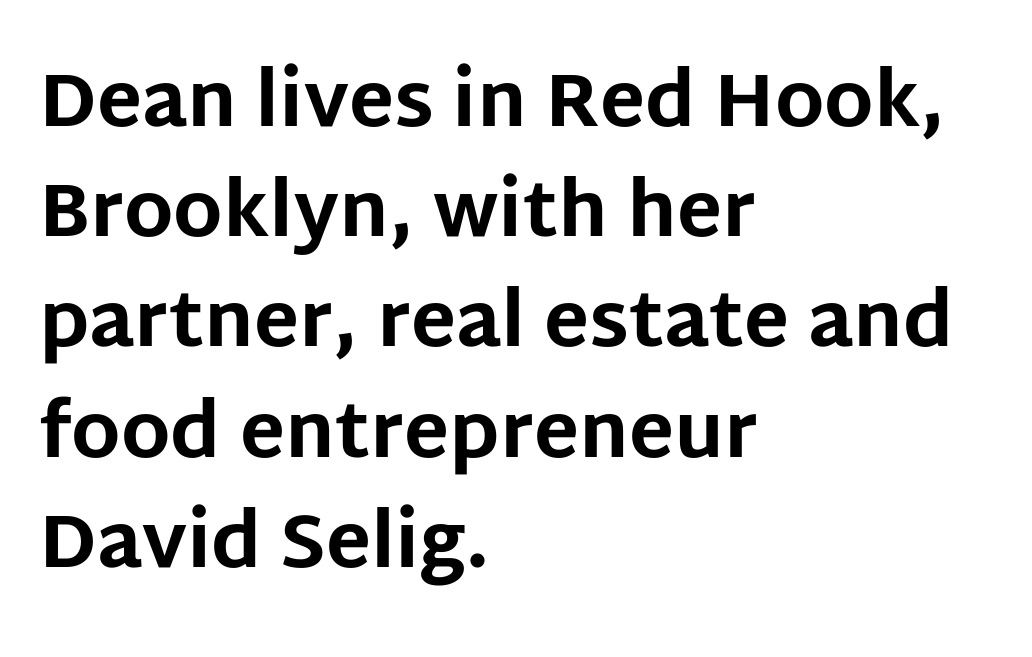
{"serif": "no", "italic": "no", "bold": "yes", "weight": "bold", "width": "normal", "stroke_contrast": "low", "x_height": "large", "monospaced": "no", "underline": "no", "align": "left", "line_spacing": "normal", "line_spacing_ratio": 1.47, "letter_spacing": "normal", "letter_spacing_em": 0.0, "glyph_px": 75}
